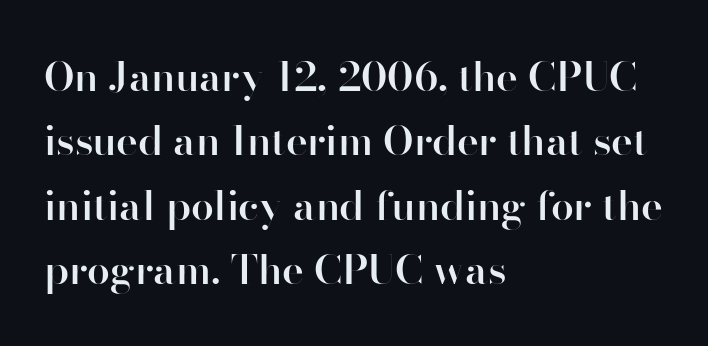
Ordinary non-slanted type is in use. This sample uses a sans-serif face. The letters advance in unequal steps, a hallmark of proportional type. The paragraph has a hard left edge and a soft right edge. Each row of text sits above clean, open space. The passage shown has conventional tracking throughout.
